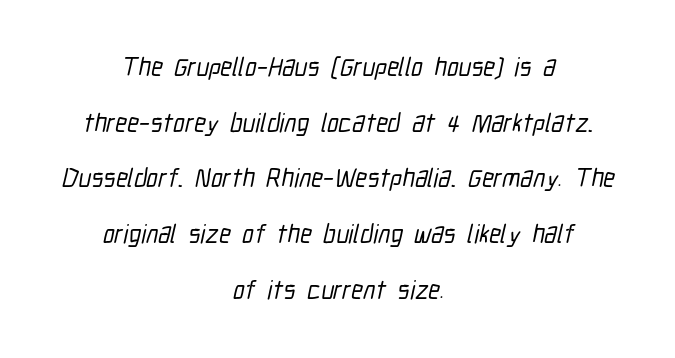
The image shows 26 px text type; set centered, loose line spacing (2.14x), normal letter spacing, not underlined.
